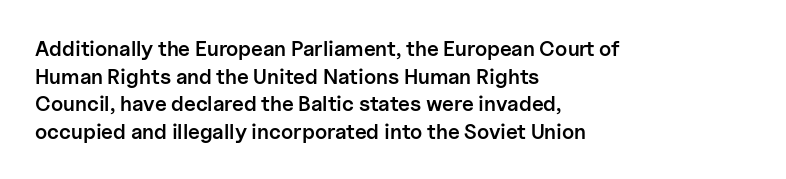
Q: Is the text bold? A: Semi-bold.
Q: Is the text italic (slanted)? A: No, it is upright.
Q: Is the text underlined? A: No.
Q: How is the paragraph aligned? A: Left-aligned.
Q: Is the spacing between letters normal or unusually wide? A: Normal.
Q: Is the spacing between lines tight, normal or loose? A: Normal.
